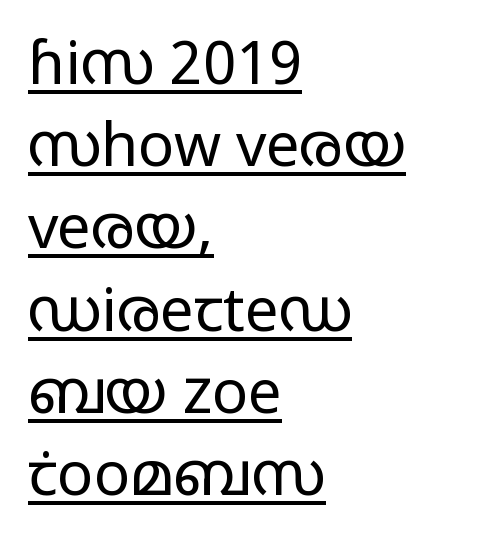
This sample keeps an unexceptional amount of space between lines. The font sits on the lighter half of the weight spectrum, regular included. Each line starts at the same left margin while the right side varies. Note the varied advance widths — an 'i' is clearly narrower than an 'm'. The horizontal fit of the characters is conventional and even.
